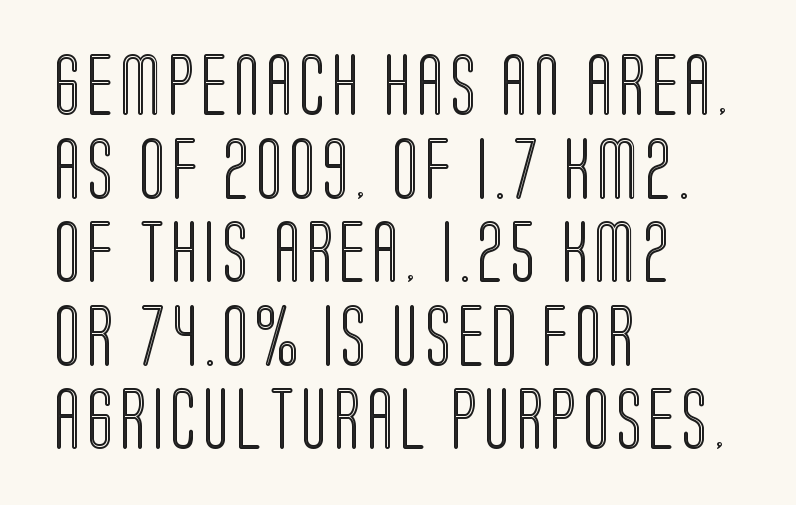
Q: Is the text italic (slanted)? A: No, it is upright.
Q: Is the text underlined? A: No.
Q: How is the paragraph aligned? A: Left-aligned.
Q: Is the spacing between lines tight, normal or loose? A: Normal.
Q: Width (condensed, normal, or wide)? A: Condensed.
Q: x-height? A: Large.
Q: Monospaced? A: No.
